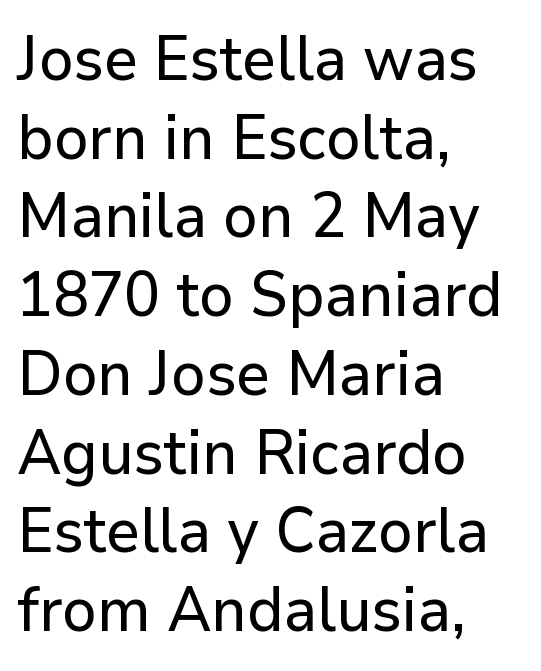
Q: Is the text italic (slanted)? A: No, it is upright.
Q: Is the typeface a serif or a sans-serif typeface? A: Sans-serif.
Q: Is the text underlined? A: No.
Q: How is the paragraph aligned? A: Left-aligned.
Q: Is the spacing between letters normal or unusually wide? A: Normal.
Q: Is the spacing between lines tight, normal or loose? A: Normal.
Q: Width (condensed, normal, or wide)? A: Normal.
Q: Stroke contrast? A: Low.
Q: x-height? A: Medium.
Q: Monospaced? A: No.
